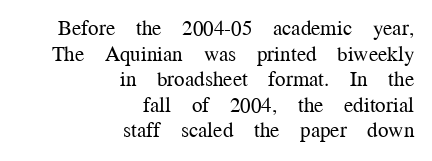
Alignment: flush right. Ascenders rise straight up at ninety degrees. Descenders are the only things crossing below the line. Stroke mass is kept to a normal reading level or below. The letterforms sit shoulder to shoulder at normal distance.
